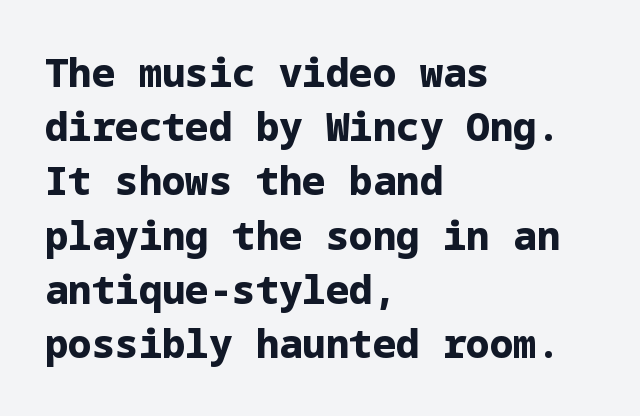
Q: Is the text bold? A: Yes.
Q: Is the text italic (slanted)? A: No, it is upright.
Q: Is the typeface a serif or a sans-serif typeface? A: Sans-serif.
Q: Is the text underlined? A: No.
Q: How is the paragraph aligned? A: Left-aligned.
Q: Is the spacing between letters normal or unusually wide? A: Normal.
Q: Is the spacing between lines tight, normal or loose? A: Normal.
Q: Width (condensed, normal, or wide)? A: Normal.
Q: Stroke contrast? A: Low.
Q: x-height? A: Medium.
